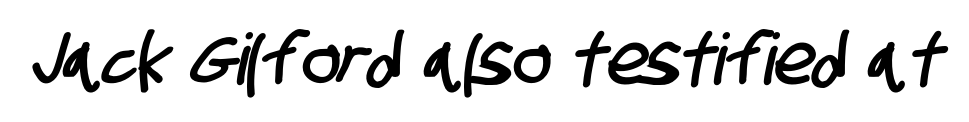
{"serif": "no", "width": "condensed", "stroke_contrast": "low", "x_height": "large", "monospaced": "no", "underline": "no", "letter_spacing": "normal", "letter_spacing_em": 0.0, "glyph_px": 71}
